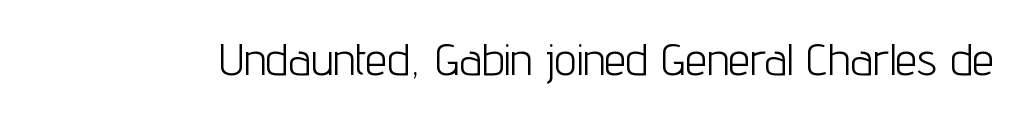
Q: Is the text bold? A: No.
Q: Is the text italic (slanted)? A: No, it is upright.
Q: Is the typeface a serif or a sans-serif typeface? A: Sans-serif.
Q: Is the text underlined? A: No.
Q: Is the spacing between letters normal or unusually wide? A: Normal.
Q: Width (condensed, normal, or wide)? A: Condensed.
Q: Stroke contrast? A: Low.
Q: x-height? A: Medium.
Q: Monospaced? A: No.
